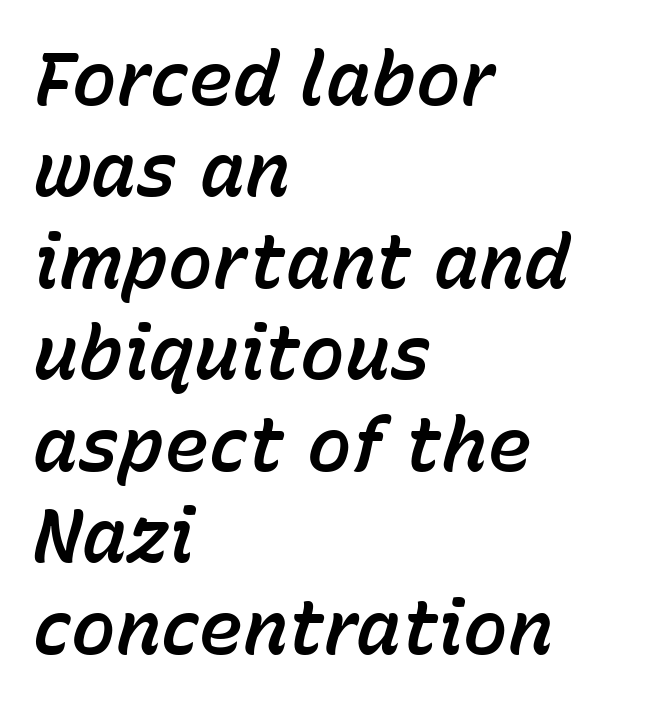
The face used here is proportionally spaced, like ordinary book or web type. The rendering anchors every line to the left-hand side. These lines were composed using italics. Check under the words: just untouched page. A typesetter would call this zero additional tracking.
